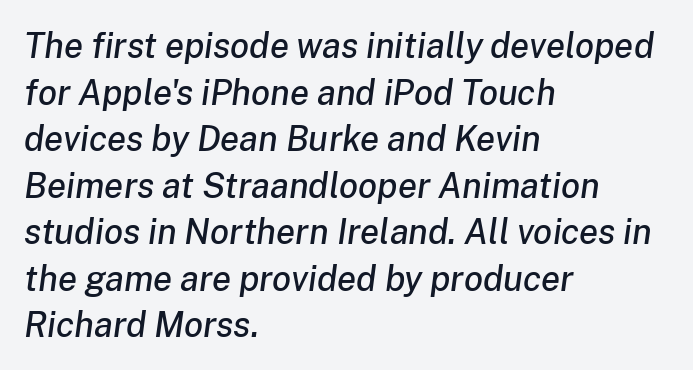
{"italic": "yes", "lean": "right", "slant_degrees": 8, "width": "normal", "stroke_contrast": "low", "x_height": "medium", "monospaced": "no", "underline": "no", "align": "left", "line_spacing": "normal", "line_spacing_ratio": 1.33, "letter_spacing": "normal", "letter_spacing_em": 0.0, "glyph_px": 35}
